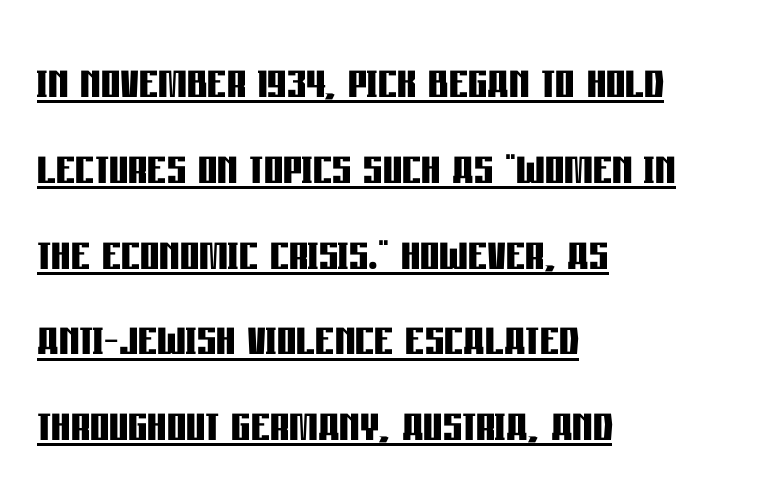
{"serif": "no", "italic": "no", "bold": "yes", "weight": "semibold", "width": "condensed", "stroke_contrast": "low", "x_height": "large", "monospaced": "no", "underline": "yes", "align": "left", "line_spacing": "normal", "line_spacing_ratio": 1.43, "letter_spacing": "normal", "letter_spacing_em": 0.0, "glyph_px": 60}
